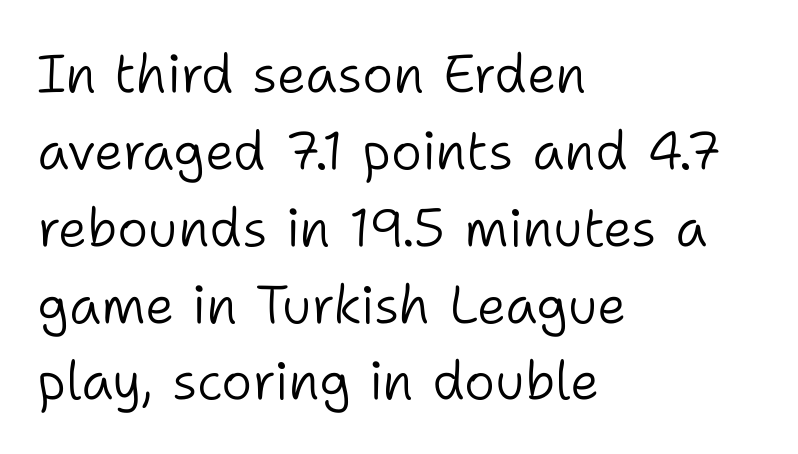
The image shows 53 px light sans-serif type, upright; set left-aligned, normal line spacing (1.45x), normal letter spacing, not underlined; low stroke contrast and a medium x-height.
